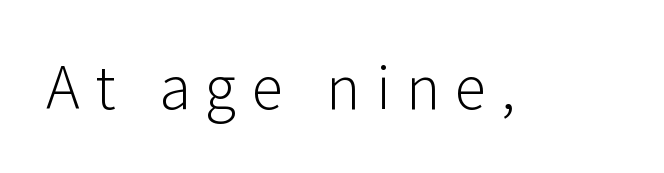
A typesetter would label this face a sans. What stands out about the letter spacing? Its width — letters are far apart. Only glyphs here, with clear space below each row. The letters advance in unequal steps, a hallmark of proportional type. Rendered with straight, roman letterforms. No letter is thick-stroked: the sample isn't bold.
